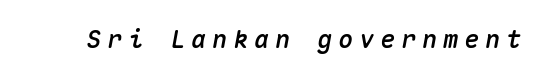
Q: Is the text italic (slanted)? A: Yes, it leans right by about 10 degrees.
Q: Is the text underlined? A: No.
Q: Is the spacing between letters normal or unusually wide? A: Unusually wide.
